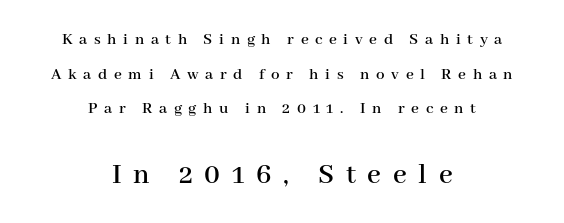
{"serif": "yes", "italic": "no", "width": "normal", "stroke_contrast": "high", "x_height": "medium", "monospaced": "no", "underline": "no", "align": "center", "line_spacing": "loose", "line_spacing_ratio": 2.03, "letter_spacing": "wide", "letter_spacing_em": 0.39, "larger_block": "second", "size_ratio": 1.76, "glyph_px": 30}
